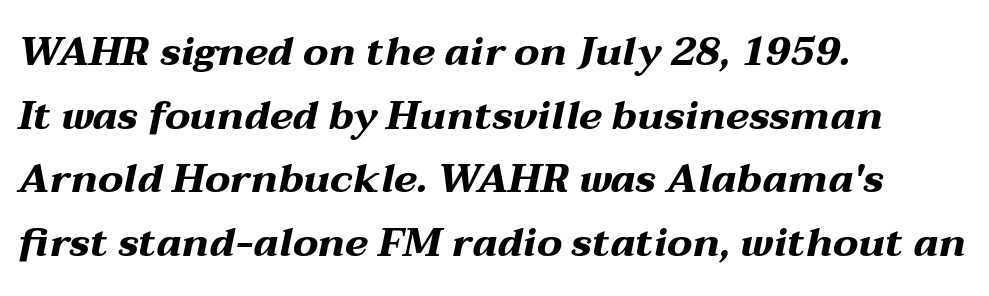
Underlining? Definitely not there. The glyphs have the mass of a bold cut. The whole block is typeset with a tilt. A typesetter would call this proportional, since set widths differ per character. This rendering uses left alignment, leaving the right contour irregular.
